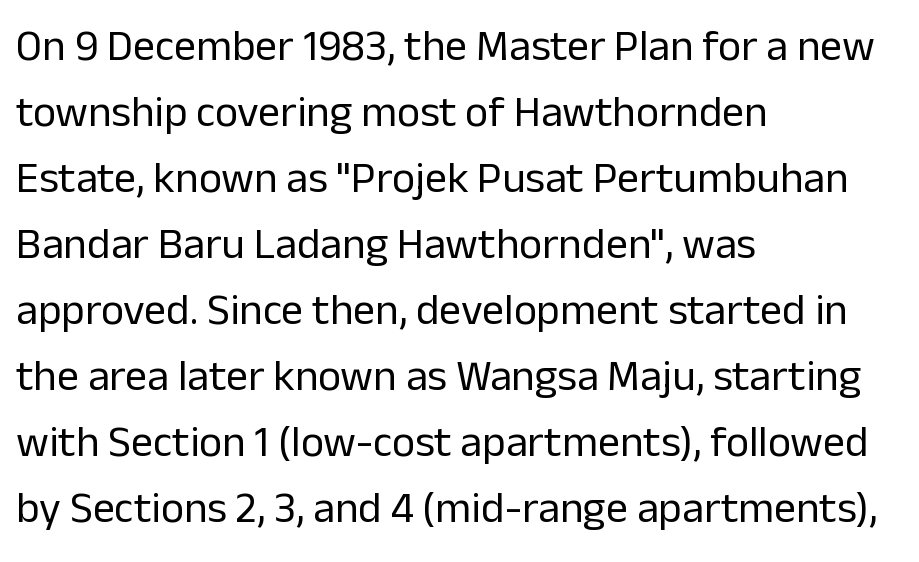
{"serif": "no", "italic": "no", "bold": "no", "weight": "regular", "width": "normal", "stroke_contrast": "low", "x_height": "medium", "monospaced": "no", "underline": "no", "align": "left", "line_spacing": "normal", "line_spacing_ratio": 1.5, "letter_spacing": "normal", "letter_spacing_em": 0.0, "glyph_px": 44}
